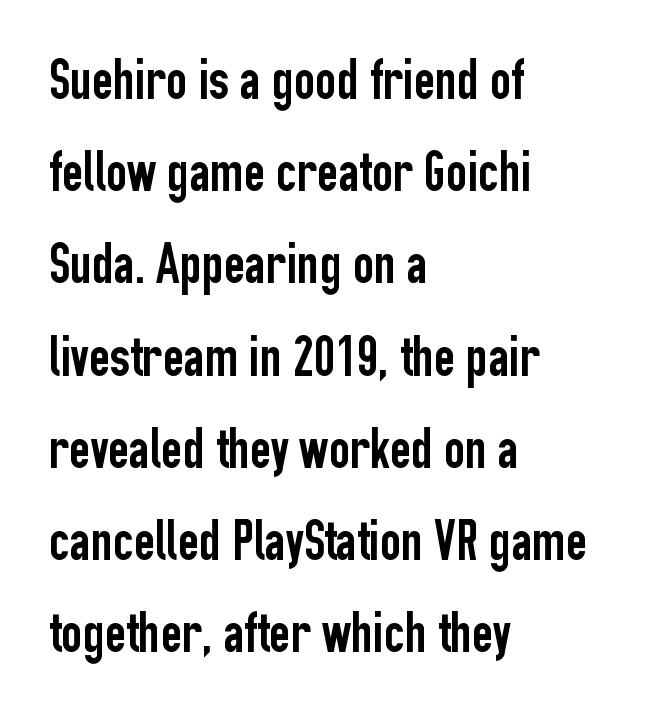
{"serif": "no", "italic": "no", "width": "condensed", "stroke_contrast": "low", "x_height": "medium", "monospaced": "no", "underline": "no", "align": "left", "line_spacing": "normal", "line_spacing_ratio": 1.59, "letter_spacing": "normal", "letter_spacing_em": 0.0, "glyph_px": 58}
